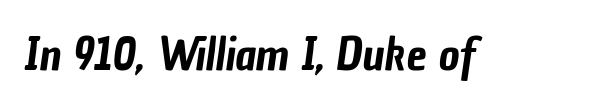
Looks like regular typesetting: each glyph gets only the width it needs. Letterform terminals end flat and unadorned throughout the passage. Tracking value appears to be zero — textbook default spacing. The passage shown is not underscored anywhere.
